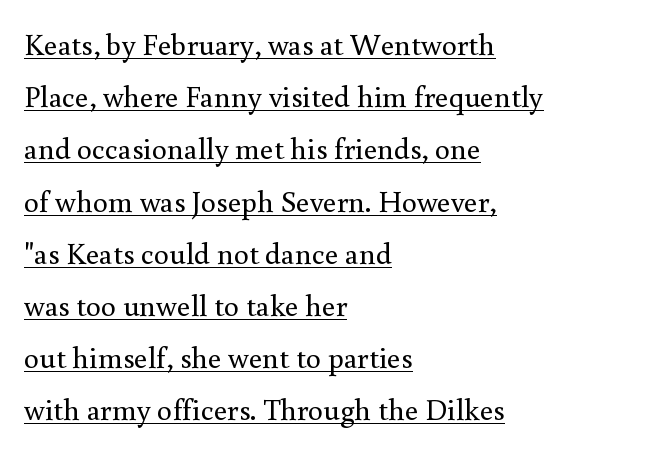
Q: Is the text bold? A: No.
Q: Is the text italic (slanted)? A: No, it is upright.
Q: Is the typeface a serif or a sans-serif typeface? A: Serif.
Q: Is the text underlined? A: Yes.
Q: How is the paragraph aligned? A: Left-aligned.
Q: Is the spacing between letters normal or unusually wide? A: Normal.
Q: Width (condensed, normal, or wide)? A: Normal.
Q: Stroke contrast? A: Medium.
Q: x-height? A: Small.
Q: Monospaced? A: No.
